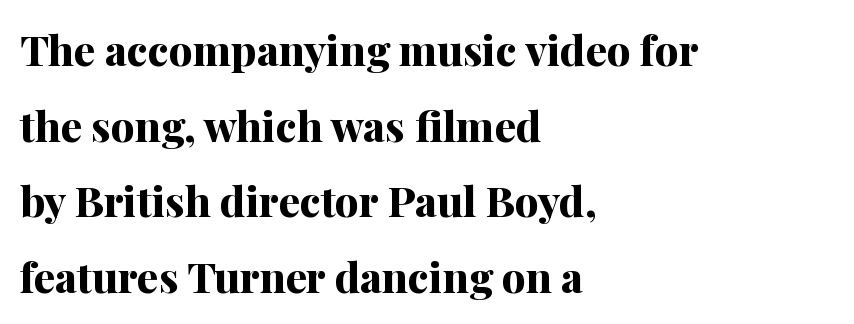
The image shows 42 px bold serif type, upright; set left-aligned, line spacing 1.8x, normal letter spacing, not underlined; medium stroke contrast and a medium x-height.
